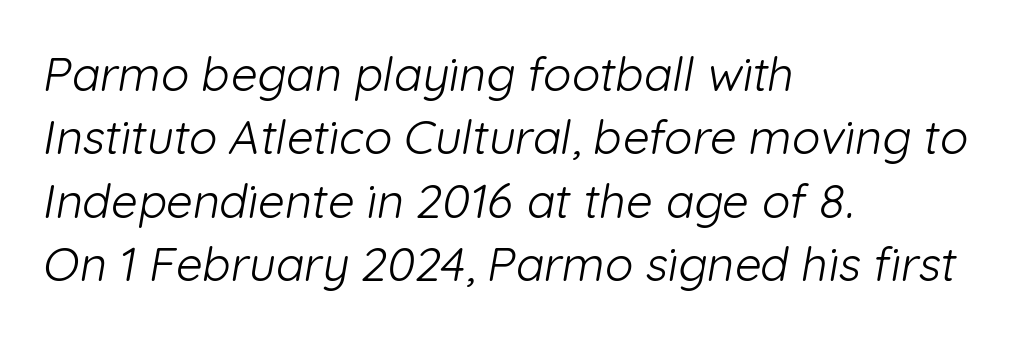
{"serif": "no", "bold": "no", "weight": "light", "width": "normal", "stroke_contrast": "low", "x_height": "medium", "monospaced": "no", "underline": "no", "align": "left", "line_spacing": "normal", "line_spacing_ratio": 1.35, "letter_spacing": "normal", "letter_spacing_em": 0.0, "glyph_px": 47}
